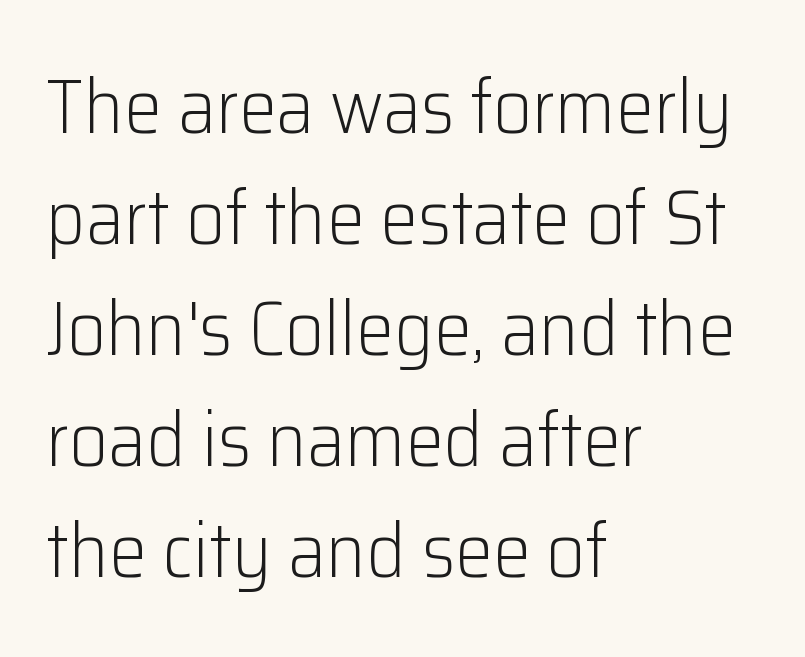
{"serif": "no", "italic": "no", "bold": "no", "weight": "light", "width": "normal", "stroke_contrast": "low", "x_height": "medium", "monospaced": "no", "underline": "no", "align": "left", "line_spacing": "normal", "line_spacing_ratio": 1.46, "letter_spacing": "normal", "letter_spacing_em": 0.0, "glyph_px": 76}
